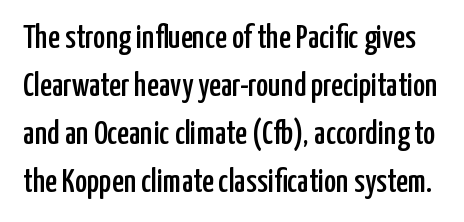
The image shows 33 px condensed sans-serif type, upright; set normal line spacing (1.45x), normal letter spacing, not underlined; low stroke contrast and a medium x-height.
